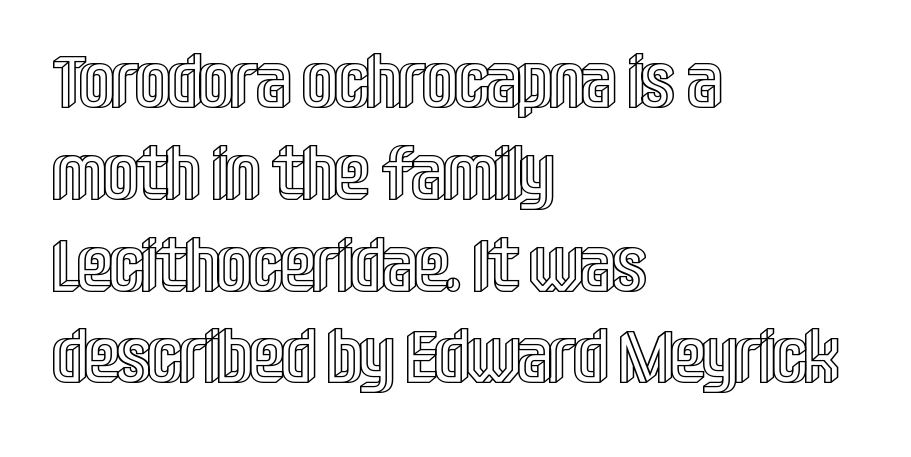
Unmarked baselines from the first word to the last. These lines were composed using upright roman letters. Default kerning and tracking; the words read as compact shapes. The passage is arranged the way most books set body copy — flush left. Character widths vary here, with narrow letters taking less room than wide ones.
